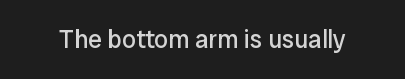
The rendering keeps characters at their native spacing. The font sits on the lighter half of the weight spectrum, regular included. Quick note: underline off. Is there any slant? The stems are plumb.
